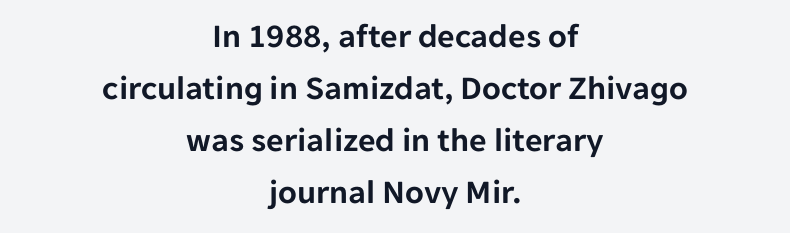
Are there feet on the stems? There aren't — it's a sans. The letterforms sit shoulder to shoulder at normal distance. Short and long lines alike share a common midpoint. Posture: vertical. Honestly, the row spacing looks completely unremarkable.
